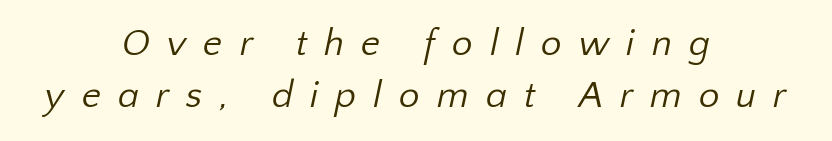
Varying glyph widths throughout — classic text-font behaviour. The words here are not underlined. The passage is arranged like a title page — every line centered. Honestly, the letter spacing is so wide it's the main thing you notice. The letters carry no serifs — their stems end cleanly without finishing strokes.
